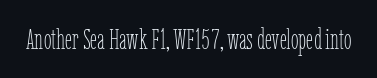
The image shows 28 px thin, condensed type, upright; set normal letter spacing, not underlined; low stroke contrast and a medium x-height.
